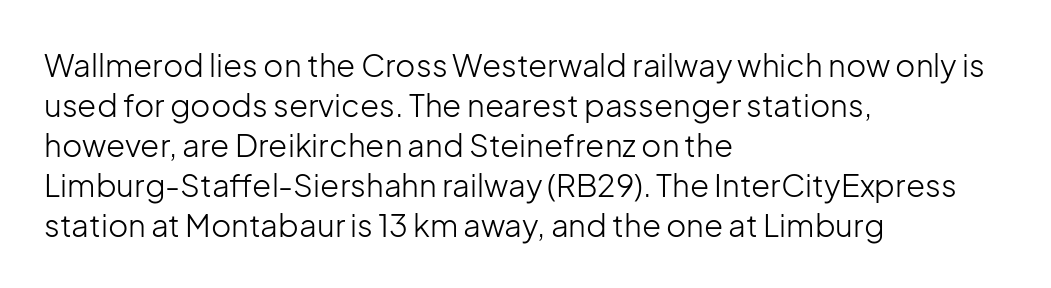
Q: Is the text bold? A: No.
Q: Is the text italic (slanted)? A: No, it is upright.
Q: Is the typeface a serif or a sans-serif typeface? A: Sans-serif.
Q: Is the text underlined? A: No.
Q: How is the paragraph aligned? A: Left-aligned.
Q: Is the spacing between letters normal or unusually wide? A: Normal.
Q: Is the spacing between lines tight, normal or loose? A: Normal.
Q: Width (condensed, normal, or wide)? A: Normal.
Q: Stroke contrast? A: Low.
Q: x-height? A: Medium.
Q: Monospaced? A: No.
